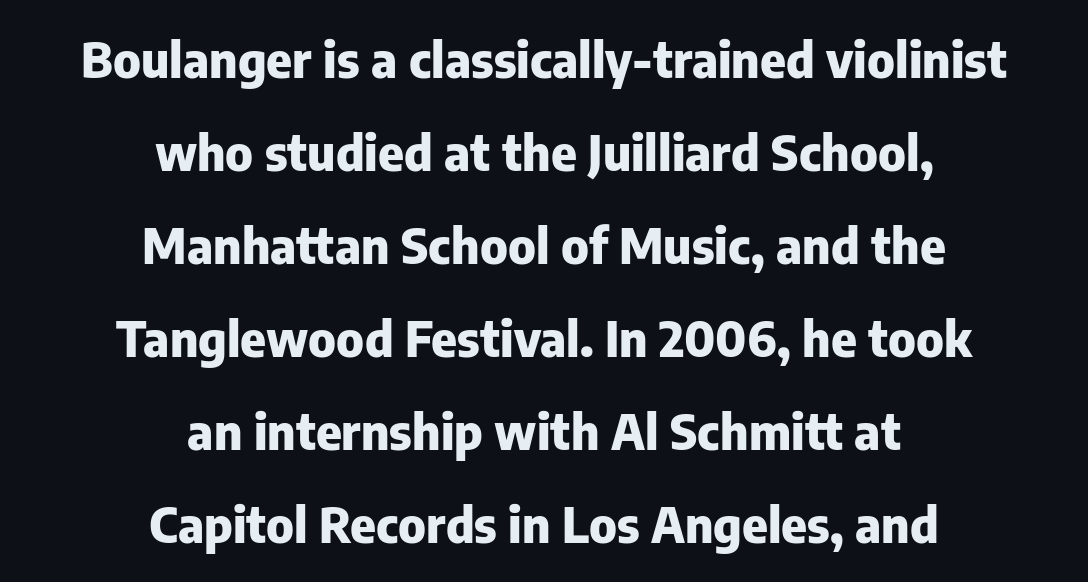
{"serif": "no", "italic": "no", "bold": "yes", "weight": "heavy", "width": "normal", "stroke_contrast": "low", "x_height": "medium", "monospaced": "no", "underline": "no", "align": "center", "line_spacing": "loose", "line_spacing_ratio": 1.9, "letter_spacing": "normal", "letter_spacing_em": 0.0, "glyph_px": 49}
